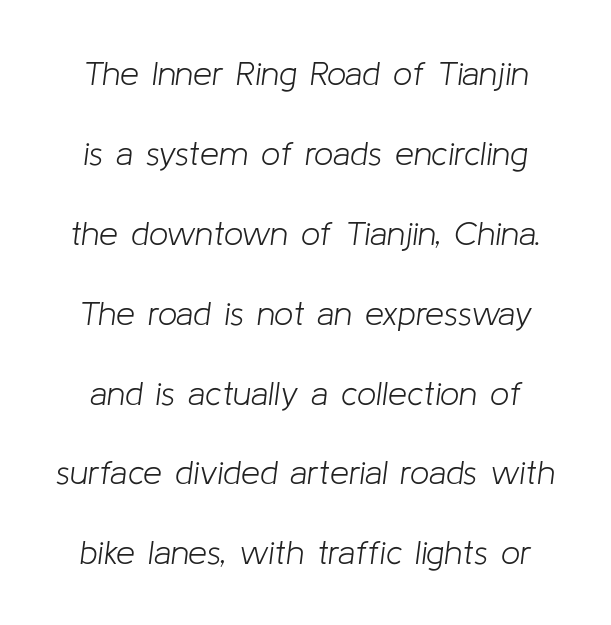
Compared with ordinary roman type, these characters are visibly tilted. This sample has the flowing, uneven cadence of proportional lettering. Nobody touched the tracking dial on this one. These glyphs show unthickened strokes, regular width or finer.
